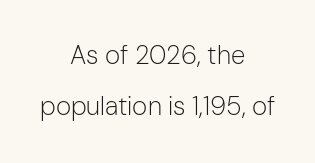
The image shows 26 px text type, upright; set centered, loose line spacing (1.98x), normal letter spacing, not underlined.
